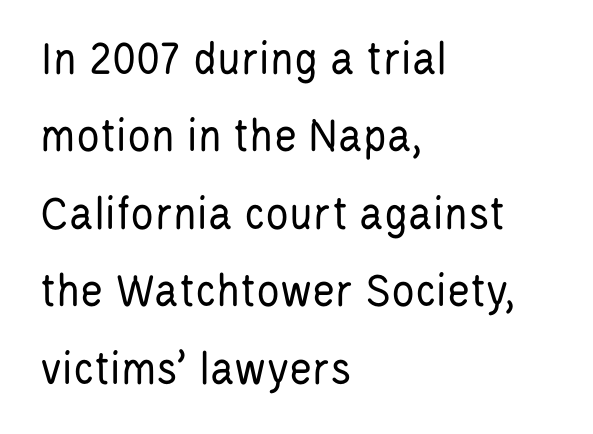
Q: Is the text bold? A: No.
Q: Is the text italic (slanted)? A: No, it is upright.
Q: Is the typeface a serif or a sans-serif typeface? A: Sans-serif.
Q: Is the text underlined? A: No.
Q: How is the paragraph aligned? A: Left-aligned.
Q: Is the spacing between letters normal or unusually wide? A: Normal.
Q: Is the spacing between lines tight, normal or loose? A: Normal.
Q: Width (condensed, normal, or wide)? A: Condensed.
Q: Stroke contrast? A: Low.
Q: x-height? A: Large.
Q: Monospaced? A: No.
